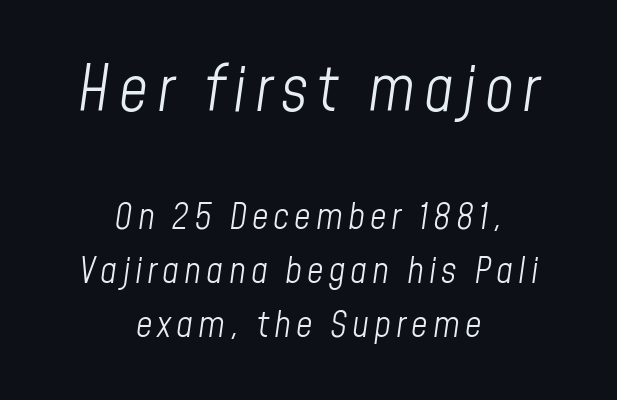
The passage shown is typed in a proportional face where columns would drift. Each new line begins a customary step beneath the previous one. Observe the lean: these are italic letterforms. Large over small — that's the arrangement of the two blocks here. The baseline area is clear.
